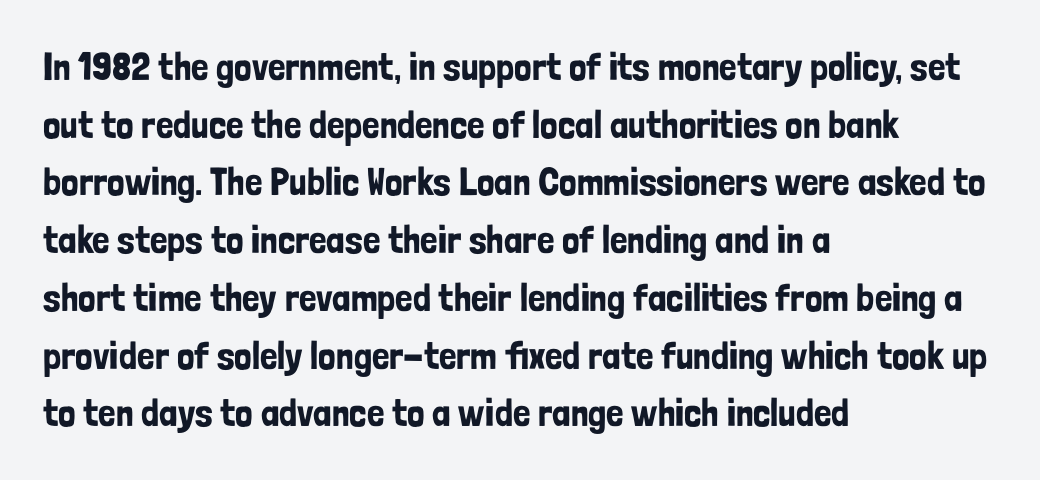
The image shows 39 px condensed sans-serif type, upright; set left-aligned, normal line spacing (1.48x), normal letter spacing, not underlined; low stroke contrast and a medium x-height.
